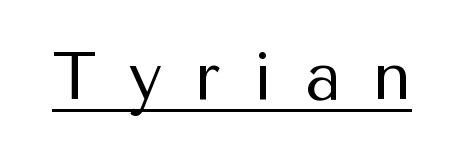
Q: Is the text bold? A: No.
Q: Is the text italic (slanted)? A: No, it is upright.
Q: Is the typeface a serif or a sans-serif typeface? A: Sans-serif.
Q: Is the text underlined? A: Yes.
Q: Is the spacing between letters normal or unusually wide? A: Unusually wide.
Q: Width (condensed, normal, or wide)? A: Normal.
Q: Stroke contrast? A: Medium.
Q: x-height? A: Medium.
Q: Monospaced? A: No.
